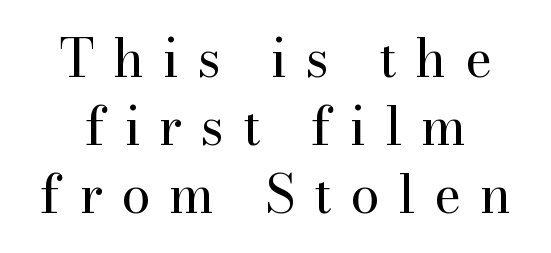
The image shows 52 px regular-weight serif type, upright; set centered, normal line spacing (1.31x), unusually wide letter spacing (+0.36 em), not underlined; high stroke contrast and a small x-height.
